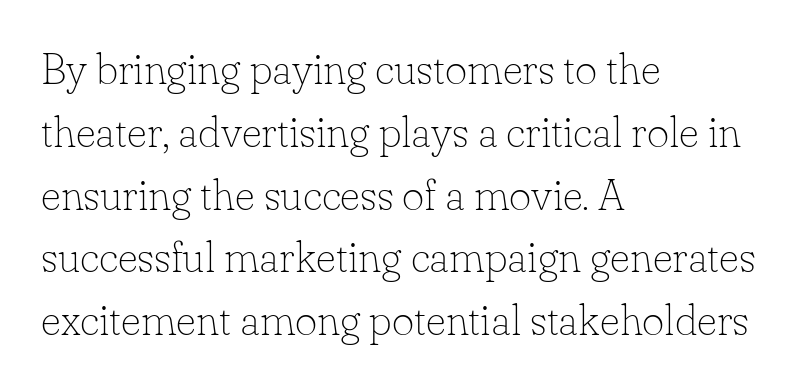
The image shows 43 px thin serif type, upright; set left-aligned, normal line spacing (1.46x), normal letter spacing, not underlined; low stroke contrast and a small x-height.
